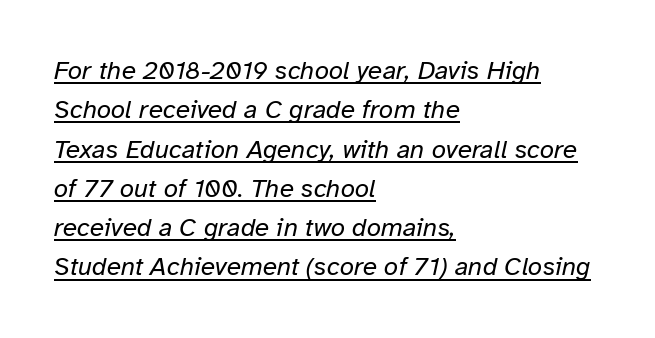
{"italic": "yes", "lean": "right", "slant_degrees": 12, "bold": "no", "underline": "yes", "align": "left", "line_spacing": "normal", "line_spacing_ratio": 1.51, "letter_spacing": "normal", "letter_spacing_em": 0.0, "glyph_px": 26}
